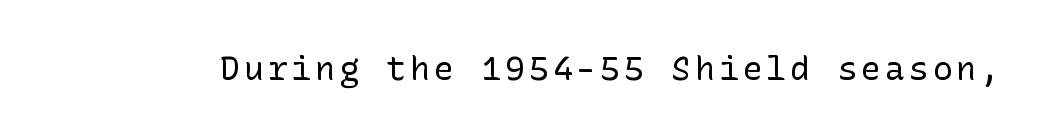
{"serif": "no", "italic": "no", "bold": "no", "weight": "regular", "width": "normal", "stroke_contrast": "low", "x_height": "medium", "underline": "no", "glyph_px": 33}
